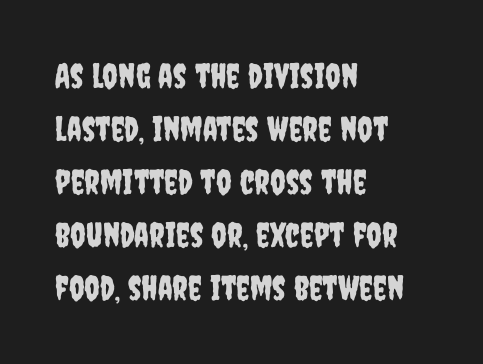
The image shows 34 px condensed sans-serif type, upright; set left-aligned, normal line spacing (1.56x), normal letter spacing, not underlined; low stroke contrast and a large x-height.
